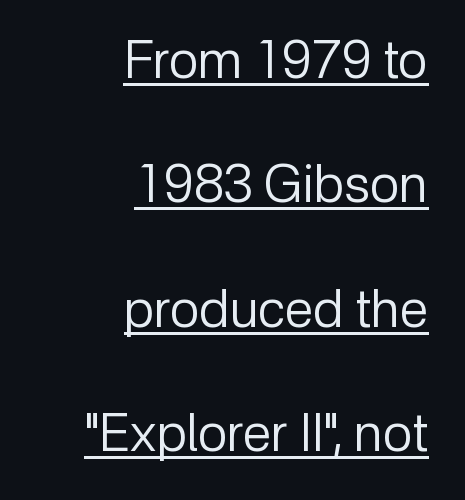
The image shows 52 px regular-weight sans-serif type, upright; set right-aligned, loose line spacing (2.39x), normal letter spacing, underlined; low stroke contrast and a medium x-height.
